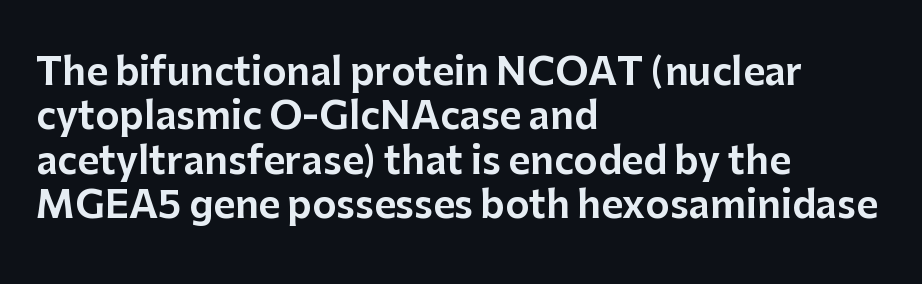
The image shows 37 px sans-serif type, upright; set left-aligned, line spacing 1.2x, normal letter spacing, not underlined; low stroke contrast and a medium x-height.
